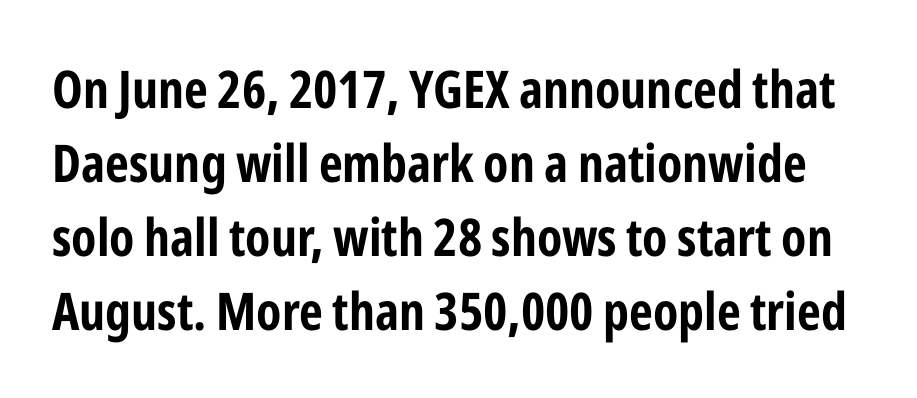
The image shows 52 px bold, condensed sans-serif type, upright; set normal line spacing (1.42x), normal letter spacing, not underlined; low stroke contrast and a medium x-height.
